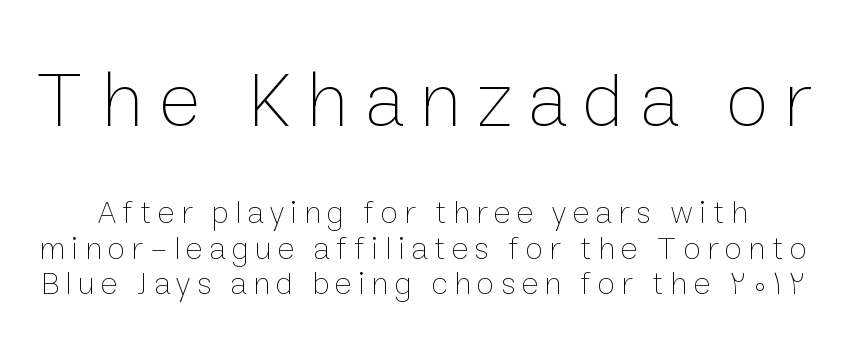
The rendering uses a small line-height, squeezing the rows. The face used here is proportionally spaced, like ordinary book or web type. The string is rendered with underlining switched off. Ascenders rise straight up at ninety degrees. Display-style spreading of the glyphs; the letterfit is very open. The face used here appears at its bigger size in the upper chunk.
